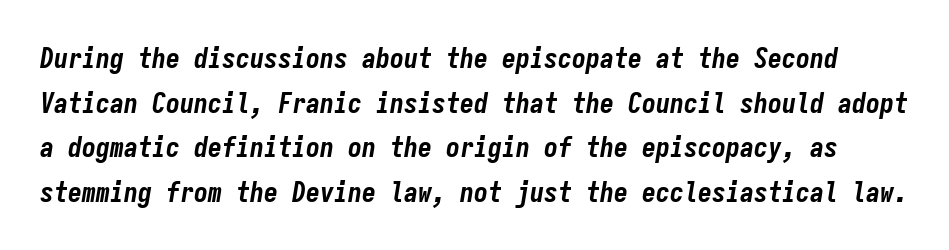
You could call the tracking neutral — neither tight nor loose. Horizontal bands of white between lines are of average thickness. Rule under the text: the space is simply empty. Weight: bold. Every character sits at an angle, as italics do.
